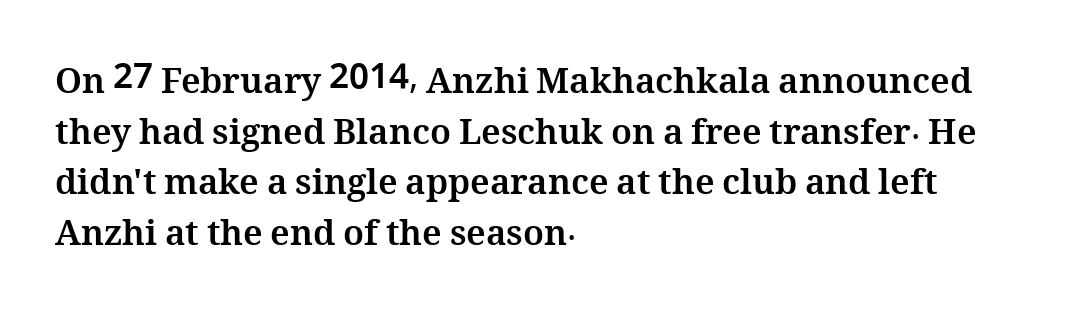
A typesetter would call this leading conventional body-copy spacing. Honestly, there is no underline to notice here at all. Standard letterfit; no display-style spreading of the glyphs. The passage is arranged the way most books set body copy — flush left. The font's upright variant was chosen for this text.
